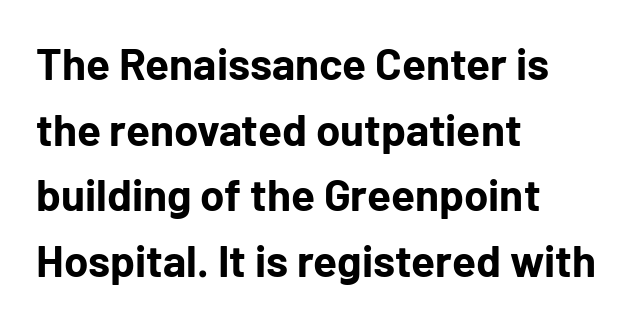
{"serif": "no", "italic": "no", "bold": "yes", "weight": "bold", "width": "normal", "stroke_contrast": "low", "x_height": "medium", "monospaced": "no", "underline": "no", "align": "left", "line_spacing": "normal", "line_spacing_ratio": 1.49, "letter_spacing": "normal", "letter_spacing_em": 0.0, "glyph_px": 44}
